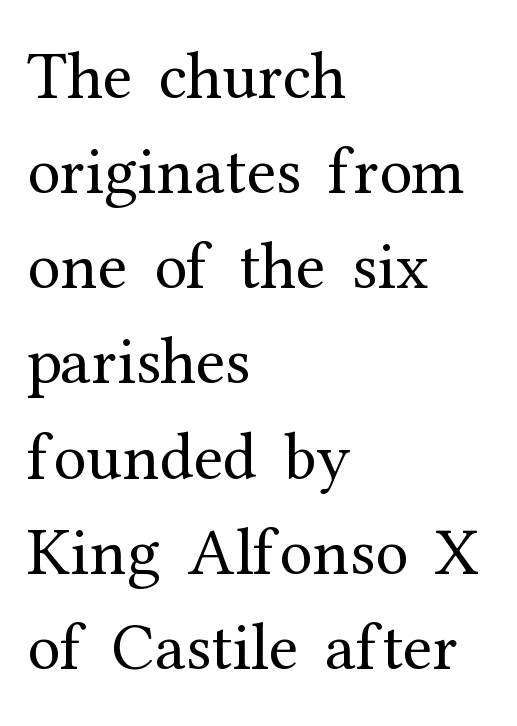
Q: Is the text bold? A: No.
Q: Is the text italic (slanted)? A: No, it is upright.
Q: Is the typeface a serif or a sans-serif typeface? A: Serif.
Q: Is the text underlined? A: No.
Q: How is the paragraph aligned? A: Left-aligned.
Q: Is the spacing between letters normal or unusually wide? A: Normal.
Q: Is the spacing between lines tight, normal or loose? A: Normal.
Q: Width (condensed, normal, or wide)? A: Normal.
Q: Stroke contrast? A: Medium.
Q: x-height? A: Medium.
Q: Monospaced? A: No.
